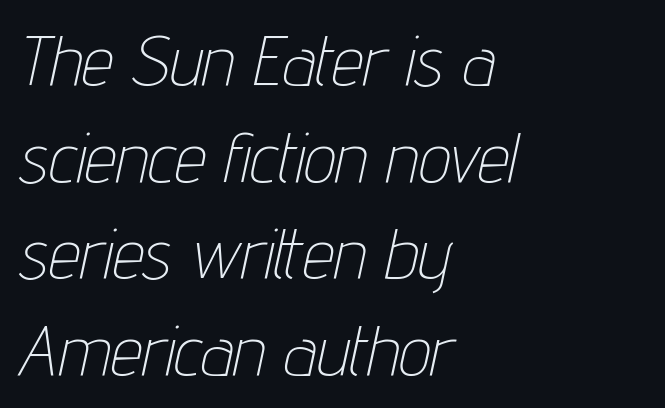
This sample has the flowing, uneven cadence of proportional lettering. Line starts are locked; line ends wander. Regular leading. The face used here is rendered with its standard letterfit. Descenders hang freely into open space.
